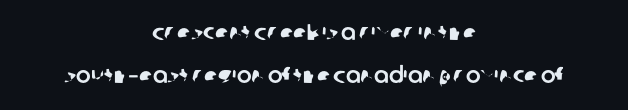
This sample is center-justified, so both line endings float freely. The glyphs are unaccompanied by any horizontal stroke below them. Compared with typical paragraphs, the rows here are farther apart. Is the letter spacing exaggerated? No — it looks like the ordinary default.
